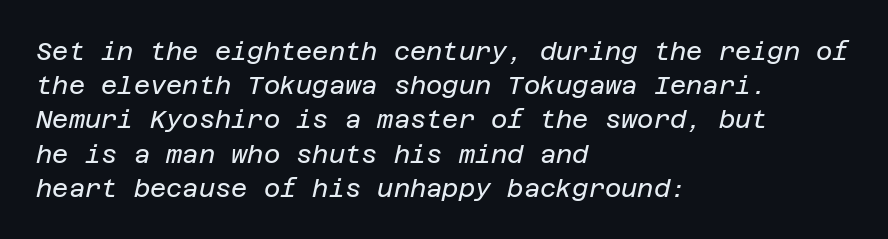
{"italic": "yes", "lean": "right", "slant_degrees": 12, "bold": "no", "underline": "no", "align": "left", "line_spacing": "normal", "line_spacing_ratio": 1.37, "letter_spacing": "normal", "letter_spacing_em": 0.0, "glyph_px": 25}
